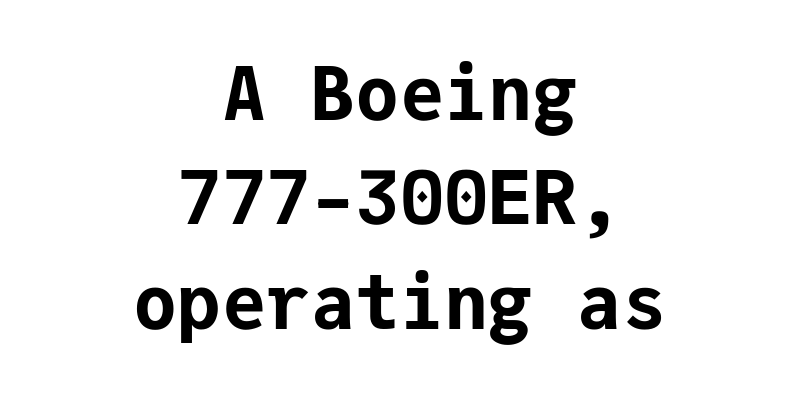
The typography opts for an upright posture over an oblique one. The passage shown stacks its lines at a standard gap. These lines are rendered in a fixed-pitch font. Honestly, the letter spacing is just normal — you wouldn't notice it. The rendering positions every line midway between the sides.
